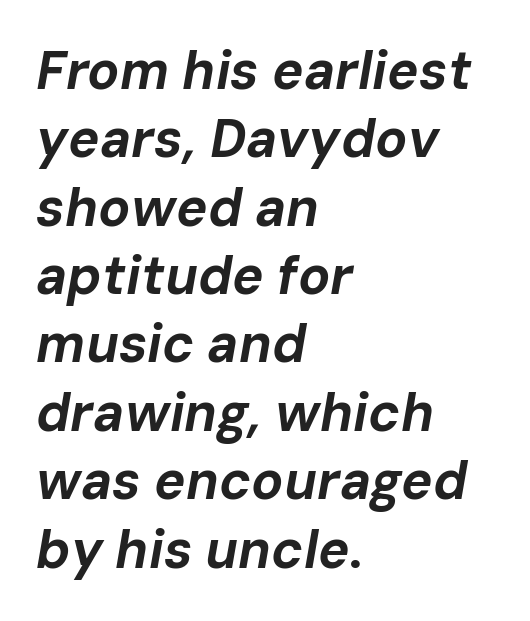
{"italic": "yes", "lean": "right", "slant_degrees": 10, "bold": "yes", "weight": "bold", "width": "normal", "stroke_contrast": "low", "x_height": "medium", "monospaced": "no", "underline": "no", "align": "left", "line_spacing": "normal", "line_spacing_ratio": 1.29, "letter_spacing": "normal", "letter_spacing_em": 0.0, "glyph_px": 53}
